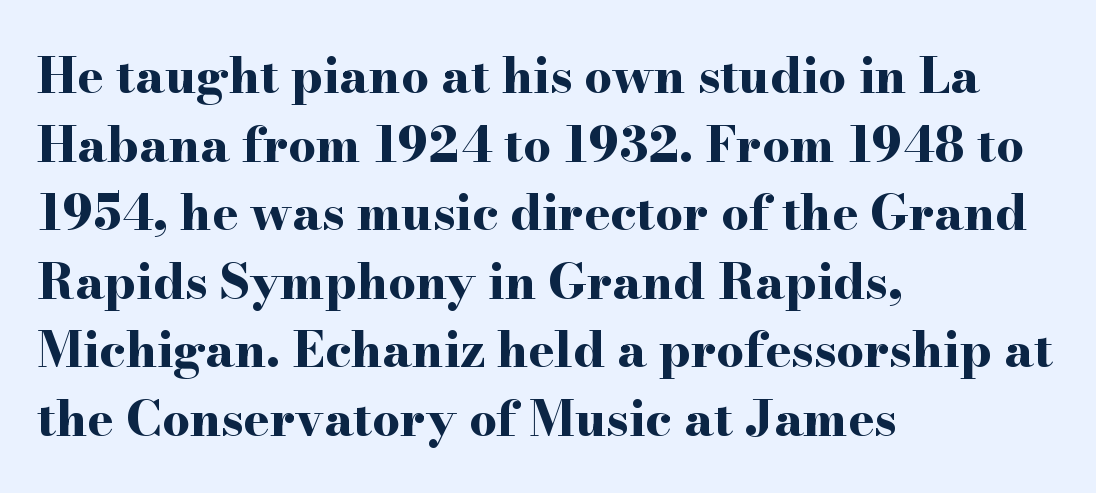
{"serif": "yes", "italic": "no", "bold": "yes", "weight": "bold", "width": "wide", "stroke_contrast": "high", "x_height": "small", "monospaced": "no", "underline": "no", "align": "left", "line_spacing": "normal", "line_spacing_ratio": 1.4, "letter_spacing": "normal", "letter_spacing_em": 0.0, "glyph_px": 49}
